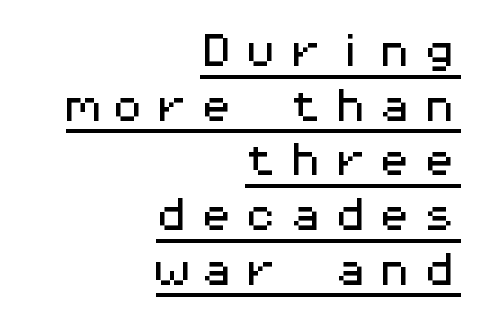
Q: Is the text italic (slanted)? A: No, it is upright.
Q: Is the typeface a serif or a sans-serif typeface? A: Sans-serif.
Q: Is the text underlined? A: Yes.
Q: How is the paragraph aligned? A: Right-aligned.
Q: Is the spacing between letters normal or unusually wide? A: Unusually wide.
Q: Is the spacing between lines tight, normal or loose? A: Normal.
Q: Width (condensed, normal, or wide)? A: Wide.
Q: Stroke contrast? A: Medium.
Q: x-height? A: Medium.
Q: Monospaced? A: Yes.
